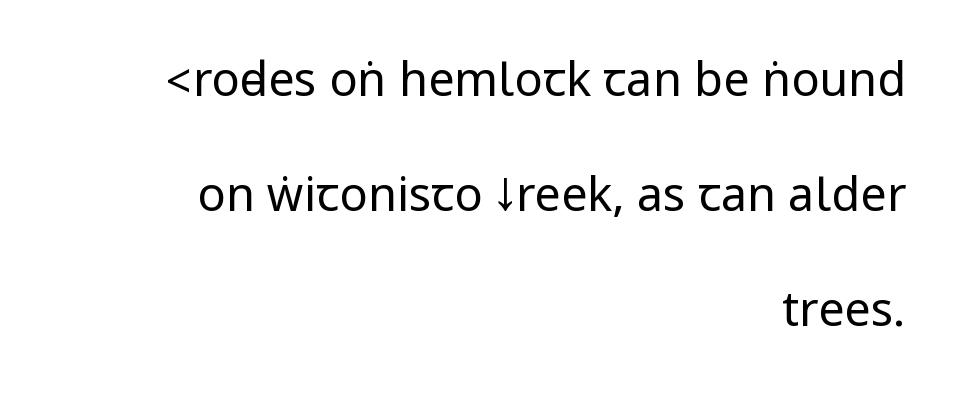
Q: Is the text bold? A: No.
Q: Is the text italic (slanted)? A: No, it is upright.
Q: Is the typeface a serif or a sans-serif typeface? A: Sans-serif.
Q: Is the text underlined? A: No.
Q: How is the paragraph aligned? A: Right-aligned.
Q: Is the spacing between letters normal or unusually wide? A: Normal.
Q: Is the spacing between lines tight, normal or loose? A: Loose.
Q: Width (condensed, normal, or wide)? A: Condensed.
Q: Stroke contrast? A: Low.
